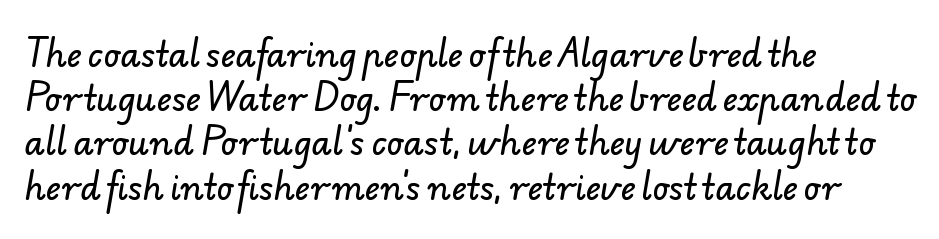
Tracking value appears to be zero — textbook default spacing. These lines are set flush left with a ragged right edge. The strip under each line holds only bare page. The typeface chosen for these lines omits serifs. The rendering uses natural spacing where letterforms have individual widths.
